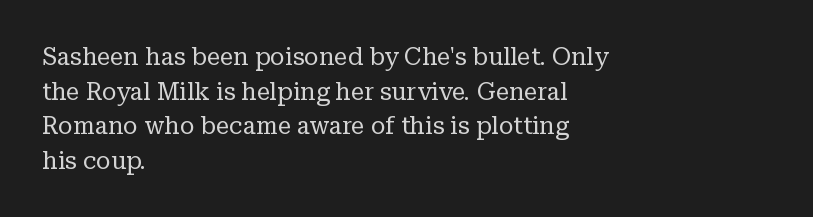
{"italic": "no", "bold": "no", "underline": "no", "align": "left", "line_spacing": "normal", "line_spacing_ratio": 1.44, "letter_spacing": "normal", "letter_spacing_em": 0.0, "glyph_px": 24}
